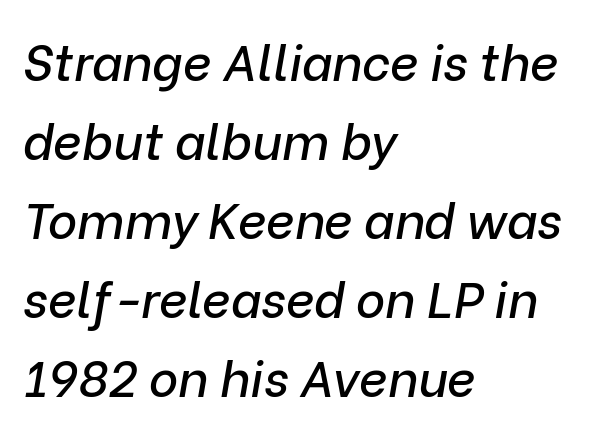
The image shows 50 px text type, italic (leaning right); set left-aligned, normal line spacing (1.58x), normal letter spacing, not underlined; low stroke contrast and a medium x-height.
